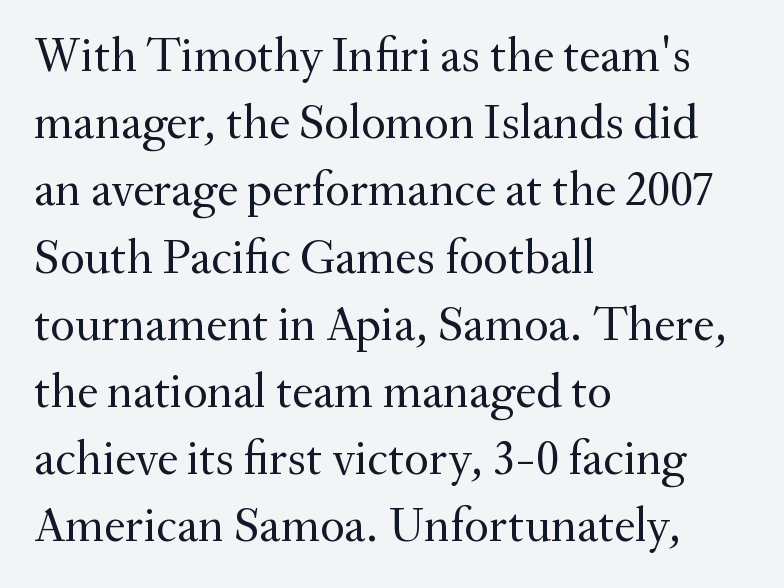
If you measured baseline to baseline, you'd find a middling distance. These lines are set flush left with a ragged right edge. No extra tracking has been applied to these lines. Quick note: underline off.
